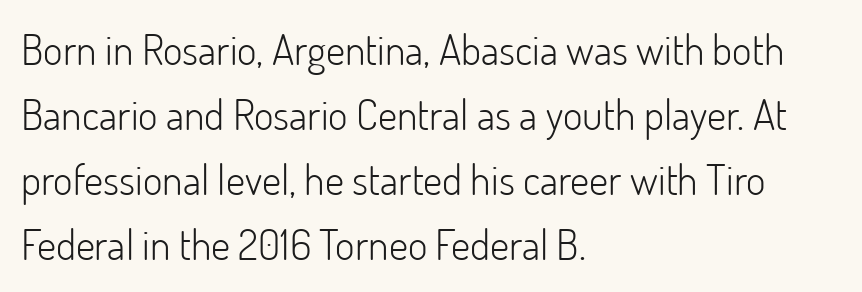
Q: Is the text bold? A: No.
Q: Is the text italic (slanted)? A: No, it is upright.
Q: Is the typeface a serif or a sans-serif typeface? A: Sans-serif.
Q: Is the text underlined? A: No.
Q: How is the paragraph aligned? A: Left-aligned.
Q: Is the spacing between letters normal or unusually wide? A: Normal.
Q: Is the spacing between lines tight, normal or loose? A: Normal.
Q: Width (condensed, normal, or wide)? A: Normal.
Q: Stroke contrast? A: Low.
Q: x-height? A: Small.
Q: Monospaced? A: No.
